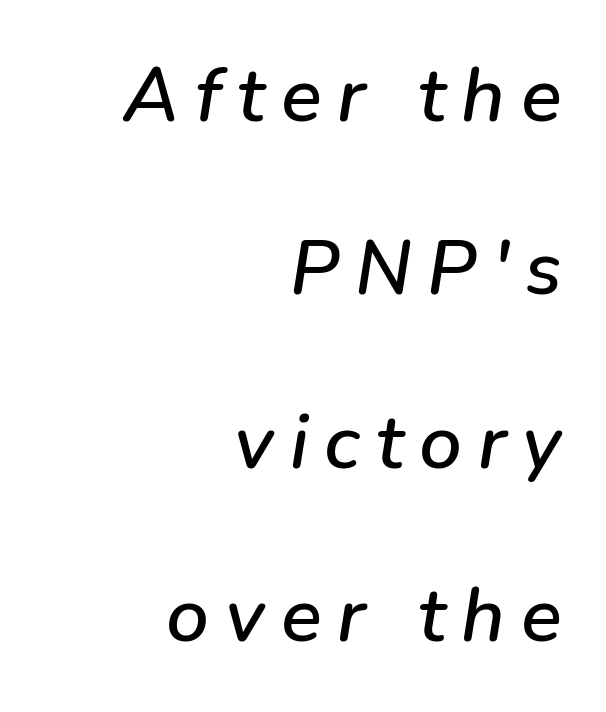
The image shows 76 px text type, italic (leaning right); set right-aligned, loose line spacing (2.28x), unusually wide letter spacing (+0.21 em), not underlined; low stroke contrast and a medium x-height.
